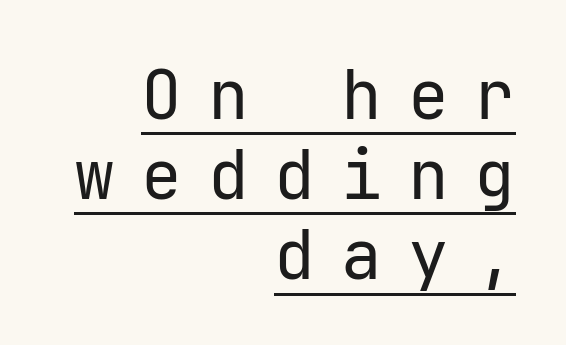
The image shows 68 px regular-weight sans-serif type, upright, monospaced; set right-aligned, line spacing 1.18x, unusually wide letter spacing (+0.38 em), underlined; low stroke contrast and a medium x-height.
